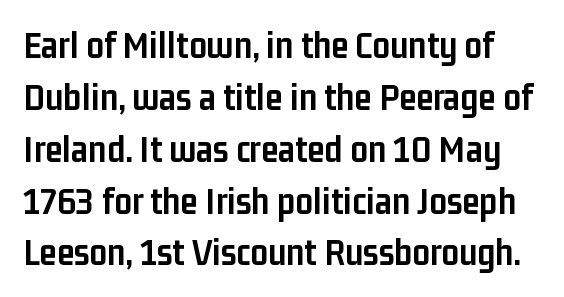
{"serif": "no", "italic": "no", "bold": "yes", "weight": "semibold", "width": "condensed", "stroke_contrast": "low", "x_height": "medium", "monospaced": "no", "underline": "no", "line_spacing": "normal", "line_spacing_ratio": 1.33, "letter_spacing": "normal", "letter_spacing_em": 0.0, "glyph_px": 39}
